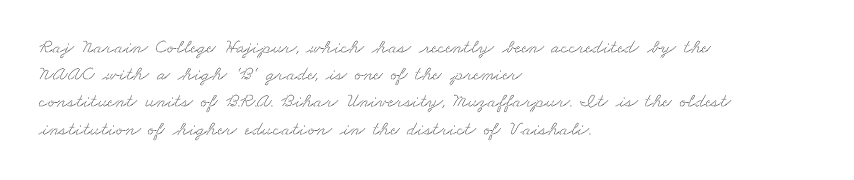
Regular leading. In terms of letterspacing, this is plain default setting. Line starts are locked; line ends wander. Rule under the text: the space is simply empty.
